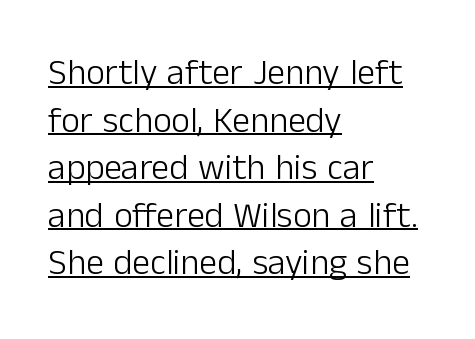
The image shows 36 px light sans-serif type, upright; set left-aligned, normal line spacing (1.32x), normal letter spacing, underlined; low stroke contrast and a medium x-height.
